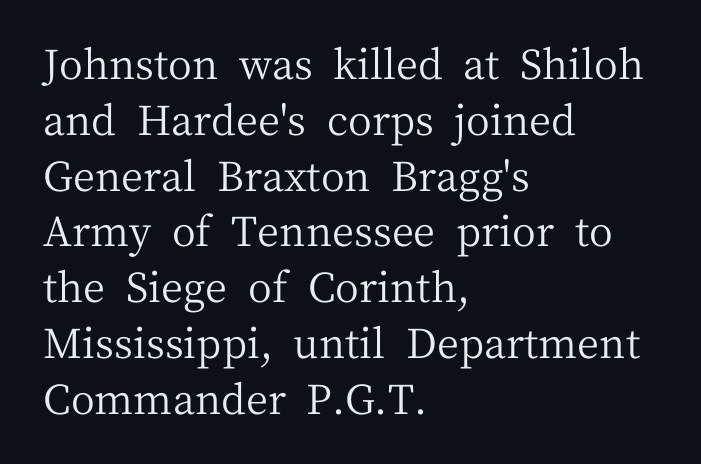
{"serif": "yes", "italic": "no", "bold": "no", "weight": "regular", "width": "normal", "stroke_contrast": "medium", "x_height": "medium", "monospaced": "no", "underline": "no", "align": "left", "line_spacing": "normal", "line_spacing_ratio": 1.36, "letter_spacing": "normal", "letter_spacing_em": 0.0, "glyph_px": 41}
